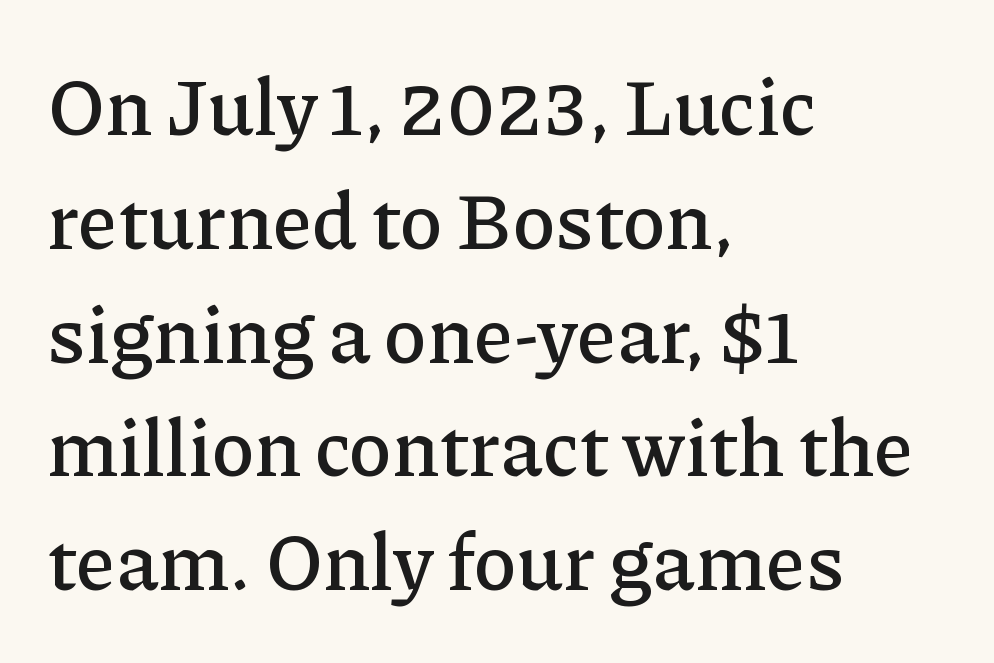
The typography opts for an upright posture over an oblique one. Compared with a centered layout, this one pins lines to the left instead. Yep, those are serifs on the letters. What's the leading like? Ordinary, nothing unusual.
